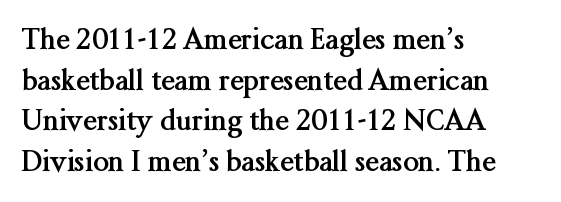
{"serif": "yes", "italic": "no", "bold": "yes", "weight": "semibold", "width": "normal", "stroke_contrast": "medium", "x_height": "medium", "monospaced": "no", "underline": "no", "align": "left", "line_spacing": "normal", "line_spacing_ratio": 1.45, "letter_spacing": "normal", "letter_spacing_em": 0.0, "glyph_px": 28}
